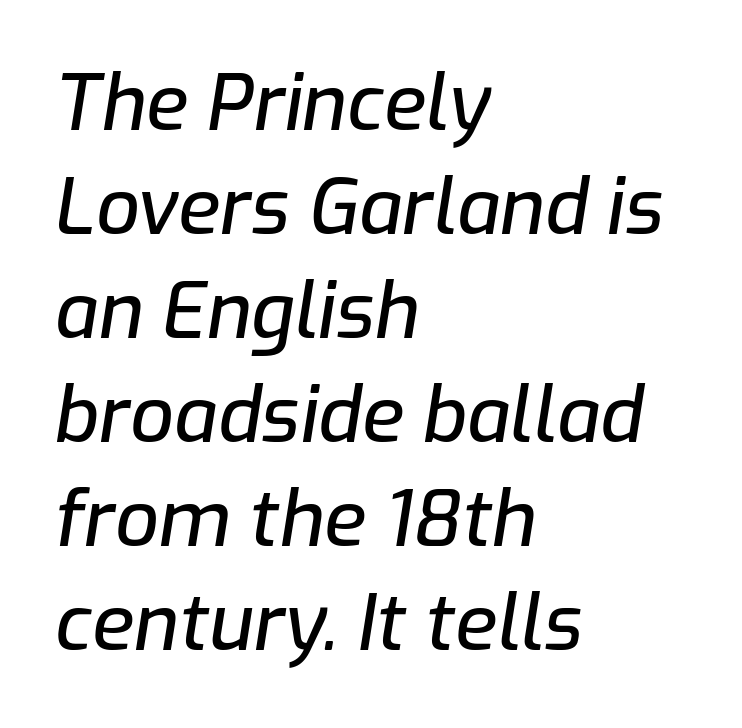
Spacing between characters is what you'd get straight out of the box. This rendering features lettering with no underline. Normally led — the rows are evenly, conventionally spaced. Tall strokes in this sample are angled rather than plumb. The rag falls on the right side of this text block. Character widths vary here, with narrow letters taking less room than wide ones.
